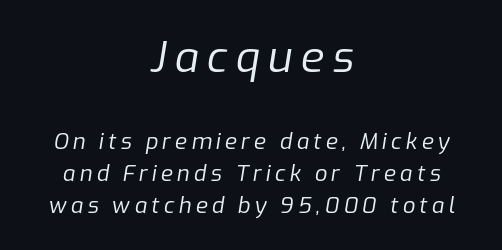
{"italic": "yes", "lean": "right", "slant_degrees": 9, "bold": "no", "weight": "regular", "width": "normal", "stroke_contrast": "low", "x_height": "medium", "monospaced": "no", "underline": "no", "align": "center", "line_spacing": "normal", "line_spacing_ratio": 1.47, "larger_block": "first", "size_ratio": 1.95, "glyph_px": 43}
